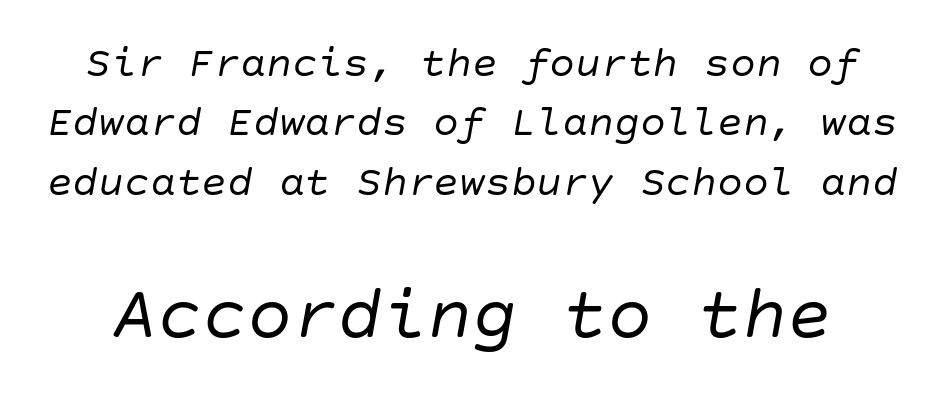
{"italic": "yes", "lean": "right", "slant_degrees": 10, "bold": "no", "weight": "regular", "width": "normal", "stroke_contrast": "low", "x_height": "large", "underline": "no", "line_spacing": "normal", "line_spacing_ratio": 1.38, "letter_spacing": "normal", "letter_spacing_em": 0.0, "larger_block": "second", "size_ratio": 1.74, "glyph_px": 75}
